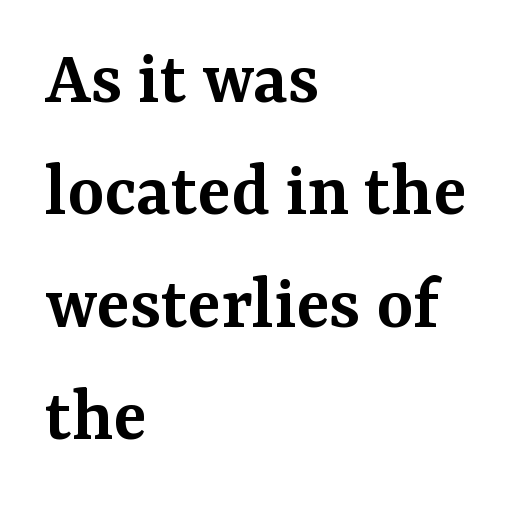
The image shows 78 px semibold serif type, upright; set left-aligned, normal line spacing (1.44x), normal letter spacing, not underlined; medium stroke contrast and a medium x-height.
